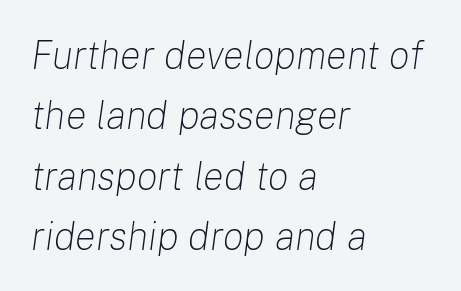
{"italic": "yes", "lean": "right", "slant_degrees": 8, "bold": "no", "weight": "light", "width": "normal", "stroke_contrast": "low", "x_height": "medium", "monospaced": "no", "underline": "no", "align": "left", "line_spacing": "normal", "line_spacing_ratio": 1.55, "letter_spacing": "normal", "letter_spacing_em": 0.0, "glyph_px": 39}
